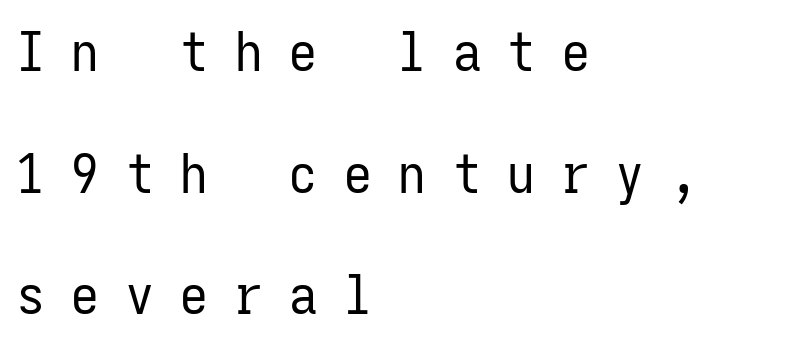
Do the characters align in a grid? Yes, the font is monospaced. Descenders hang freely into open space. You could only call the tracking loose — the letters float apart. The specimen reads as upright at a glance.
